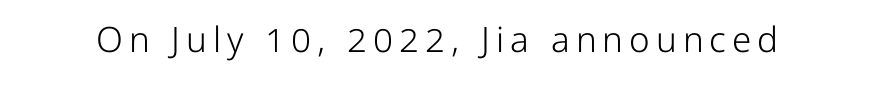
The image shows 35 px light sans-serif type, upright; set not underlined; low stroke contrast and a medium x-height.
